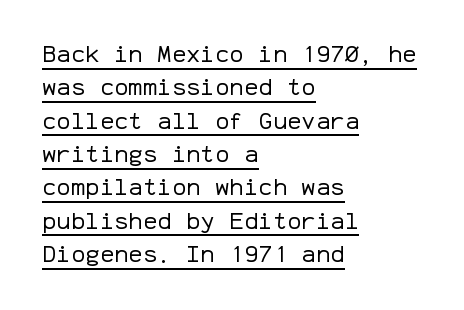
{"italic": "no", "bold": "no", "underline": "yes", "align": "left", "line_spacing": "normal", "line_spacing_ratio": 1.39, "letter_spacing": "normal", "letter_spacing_em": 0.0, "glyph_px": 24}
